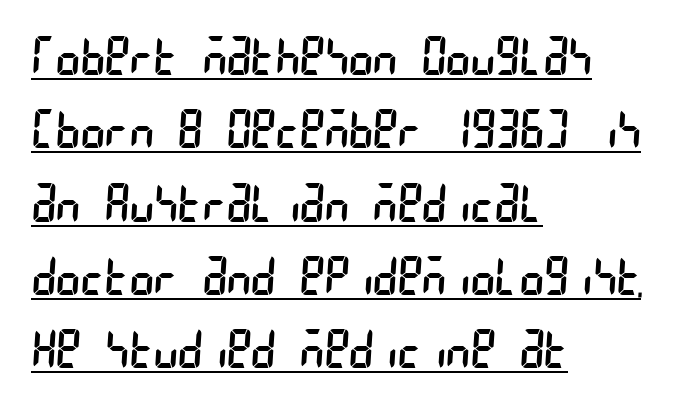
The image shows 52 px regular-weight, condensed sans-serif type; set left-aligned, normal line spacing (1.41x), normal letter spacing, underlined; low stroke contrast and a large x-height.
